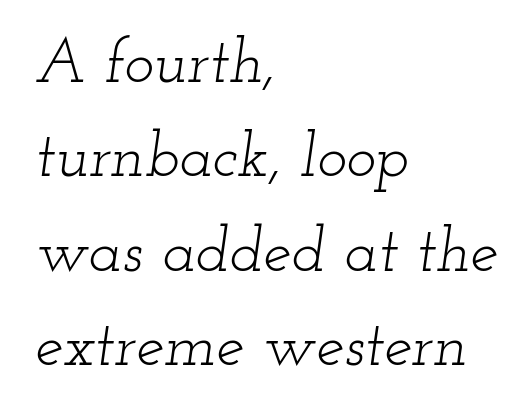
To sum up the face: it has serifs. The type is set solid horizontally, with unmodified tracking. Summary of vertical rhythm: regular, with standard interline spacing. Is the stroke heavy? The answer is a plain regular-or-lighter. The rag falls on the right side of this text block. Characters are canted at an angle relative to the baseline's perpendicular.
